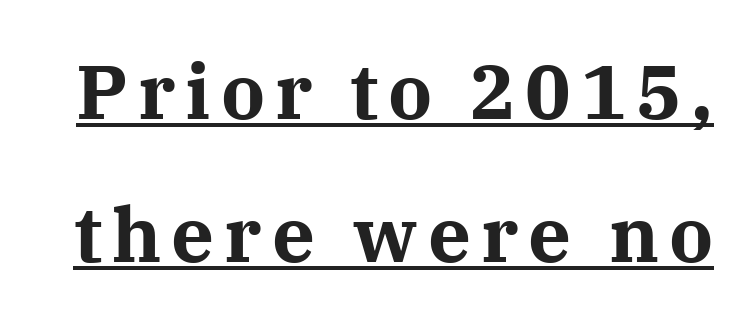
{"serif": "yes", "italic": "no", "bold": "yes", "weight": "bold", "width": "normal", "stroke_contrast": "medium", "x_height": "medium", "monospaced": "no", "underline": "yes", "line_spacing_ratio": 1.88, "glyph_px": 76}
